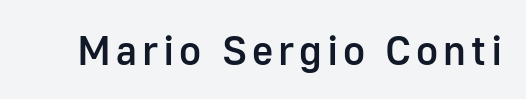
Q: Is the text bold? A: Semi-bold.
Q: Is the text italic (slanted)? A: No, it is upright.
Q: Is the typeface a serif or a sans-serif typeface? A: Sans-serif.
Q: Is the text underlined? A: No.
Q: Width (condensed, normal, or wide)? A: Normal.
Q: Stroke contrast? A: Low.
Q: x-height? A: Medium.
Q: Monospaced? A: No.
